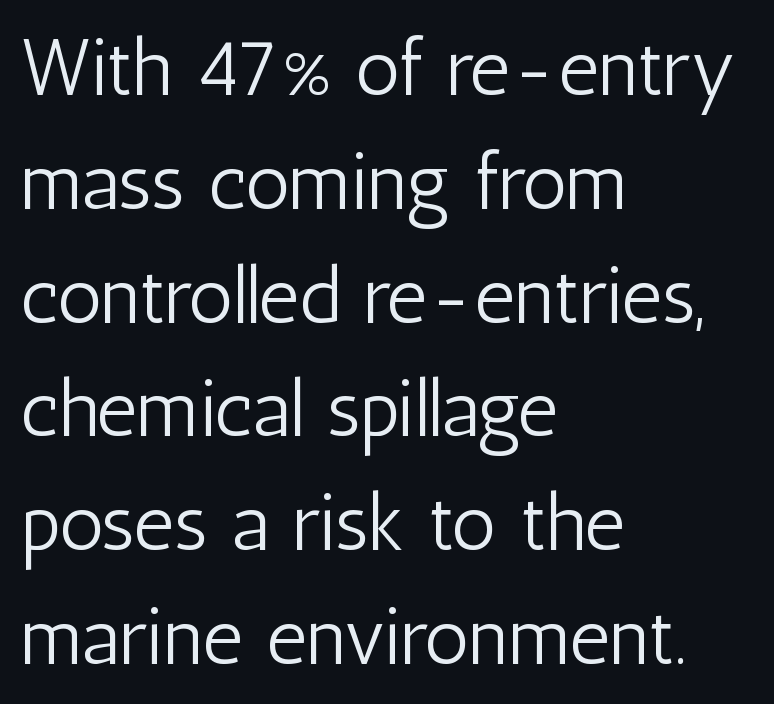
Q: Is the text bold? A: No.
Q: Is the text italic (slanted)? A: No, it is upright.
Q: Is the typeface a serif or a sans-serif typeface? A: Sans-serif.
Q: Is the text underlined? A: No.
Q: How is the paragraph aligned? A: Left-aligned.
Q: Is the spacing between letters normal or unusually wide? A: Normal.
Q: Is the spacing between lines tight, normal or loose? A: Normal.
Q: Width (condensed, normal, or wide)? A: Condensed.
Q: Stroke contrast? A: Low.
Q: x-height? A: Medium.
Q: Monospaced? A: No.
